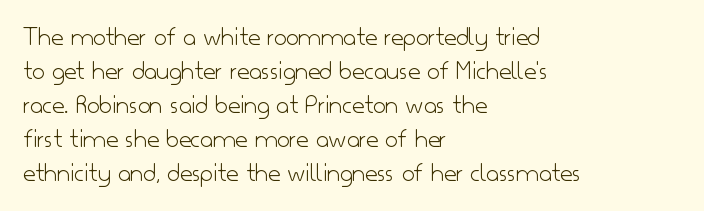
{"italic": "no", "bold": "no", "underline": "no", "align": "left", "line_spacing": "normal", "line_spacing_ratio": 1.26, "letter_spacing": "normal", "letter_spacing_em": 0.0, "glyph_px": 27}
